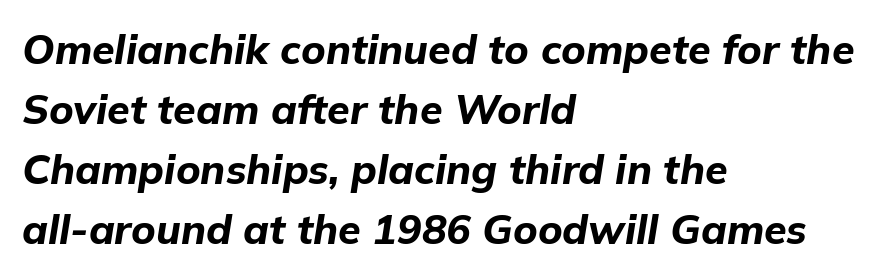
Q: Is the text bold? A: Yes.
Q: Is the text italic (slanted)? A: Yes, it leans right by about 9 degrees.
Q: Is the text underlined? A: No.
Q: How is the paragraph aligned? A: Left-aligned.
Q: Is the spacing between letters normal or unusually wide? A: Normal.
Q: Is the spacing between lines tight, normal or loose? A: Normal.
Q: Width (condensed, normal, or wide)? A: Normal.
Q: Stroke contrast? A: Low.
Q: x-height? A: Medium.
Q: Monospaced? A: No.
